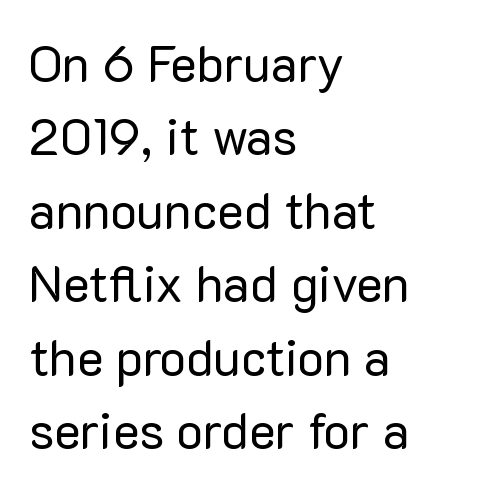
The image shows 50 px regular-weight sans-serif type, upright; set left-aligned, normal line spacing (1.47x), normal letter spacing, not underlined; low stroke contrast and a medium x-height.
